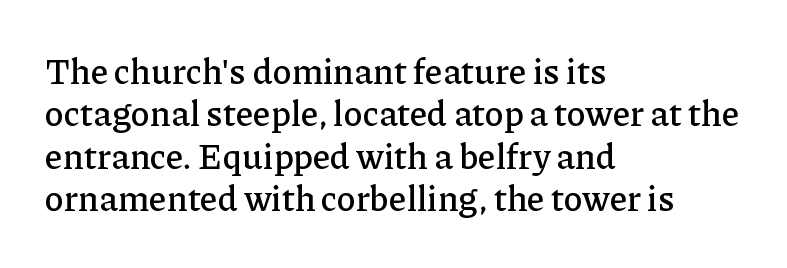
{"serif": "yes", "italic": "no", "width": "normal", "stroke_contrast": "low", "x_height": "medium", "monospaced": "no", "underline": "no", "align": "left", "line_spacing_ratio": 1.21, "letter_spacing": "normal", "letter_spacing_em": 0.0, "glyph_px": 35}
